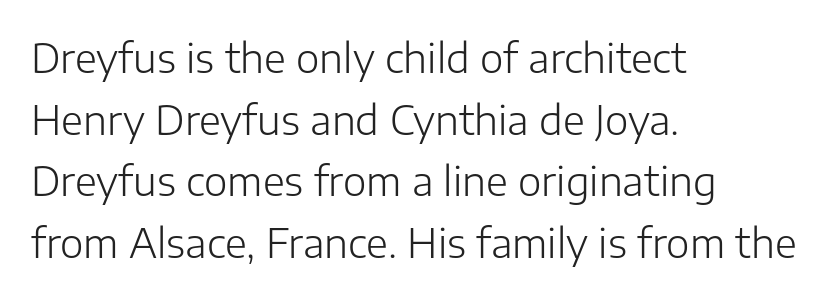
{"serif": "no", "italic": "no", "bold": "no", "weight": "light", "width": "normal", "stroke_contrast": "low", "x_height": "medium", "monospaced": "no", "underline": "no", "align": "left", "line_spacing": "normal", "line_spacing_ratio": 1.54, "letter_spacing": "normal", "letter_spacing_em": 0.0, "glyph_px": 40}
